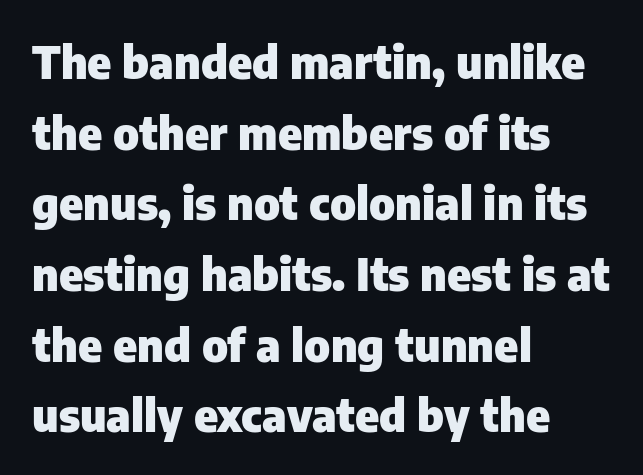
The image shows 45 px heavy sans-serif type, upright; set left-aligned, normal line spacing (1.57x), normal letter spacing, not underlined; low stroke contrast and a medium x-height.
